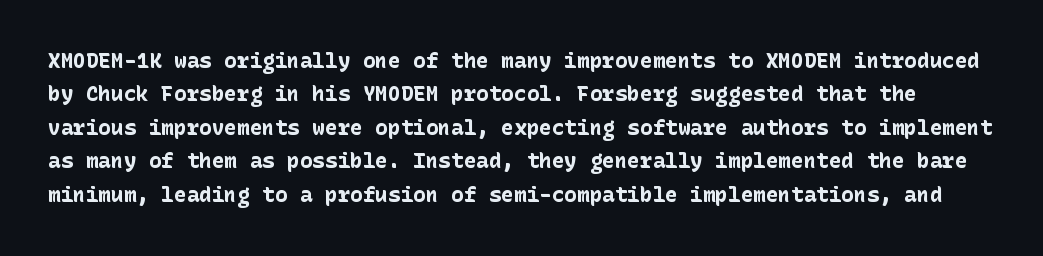
The image shows 21 px bold type, upright; set normal line spacing (1.59x), normal letter spacing, not underlined.
